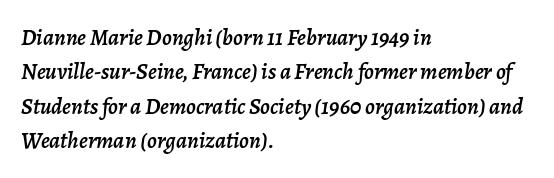
{"italic": "yes", "lean": "right", "slant_degrees": 7, "underline": "no", "align": "left", "line_spacing": "normal", "line_spacing_ratio": 1.5, "letter_spacing": "normal", "letter_spacing_em": 0.0, "glyph_px": 23}
